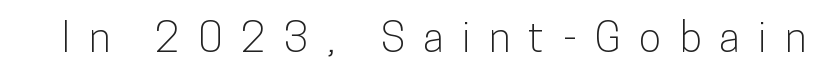
{"serif": "no", "italic": "no", "width": "condensed", "stroke_contrast": "low", "x_height": "medium", "monospaced": "no", "underline": "no", "letter_spacing": "wide", "letter_spacing_em": 0.45, "glyph_px": 41}
